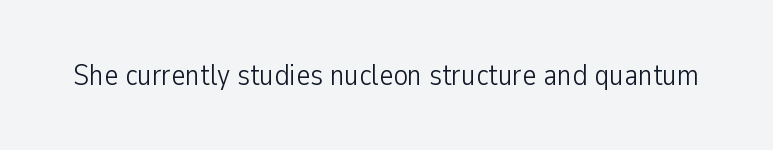
Think of a printed novel: that variable character pitch is what you see here. Italic: no, the glyphs are upright roman. The specimen omits any rule beneath the text block's lines. Compared with a typical body face, this is equally light or lighter still.
